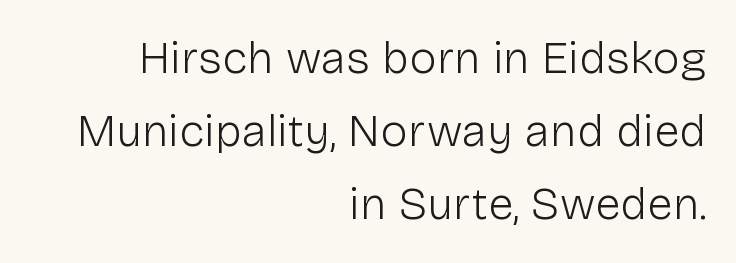
Caption: multi-line text, flush right, ragged left. The type sits square on the baseline with zero lean. Examine the stroke ends and you'll find no serifs. No word sits above an underline.
